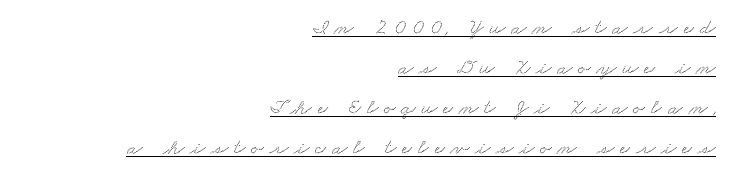
{"underline": "yes", "align": "right", "line_spacing_ratio": 1.82, "letter_spacing": "wide", "letter_spacing_em": 0.27, "glyph_px": 22}
